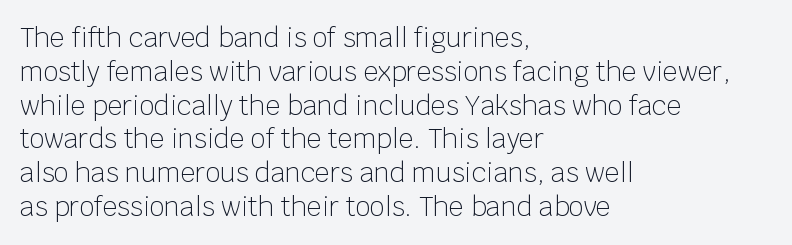
{"italic": "no", "bold": "no", "underline": "no", "align": "left", "line_spacing": "normal", "line_spacing_ratio": 1.3, "letter_spacing": "normal", "letter_spacing_em": 0.0, "glyph_px": 26}
